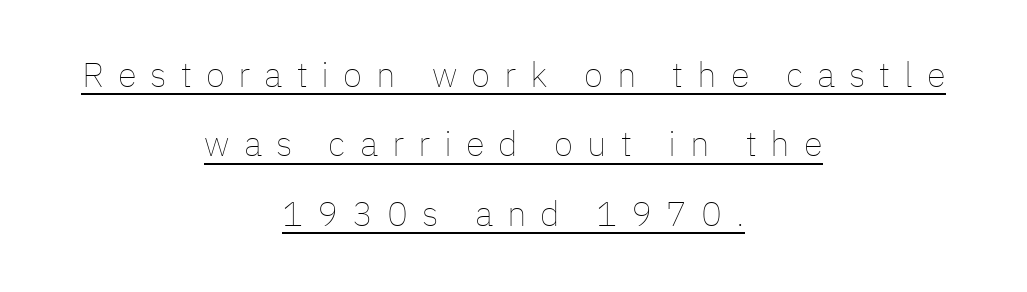
Compared with undecorated copy, this sample adds a rule below the words. The letterforms sit at book weight or below. Widely set lines give the paragraph a tall, airy silhouette. Character widths vary here, with narrow letters taking less room than wide ones. Visually the block forms a symmetrical silhouette, jagged on both flanks.
